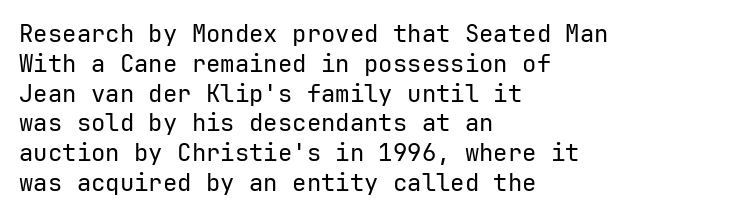
Q: Is the text bold? A: No.
Q: Is the text italic (slanted)? A: No, it is upright.
Q: Is the text underlined? A: No.
Q: How is the paragraph aligned? A: Left-aligned.
Q: Is the spacing between letters normal or unusually wide? A: Normal.
